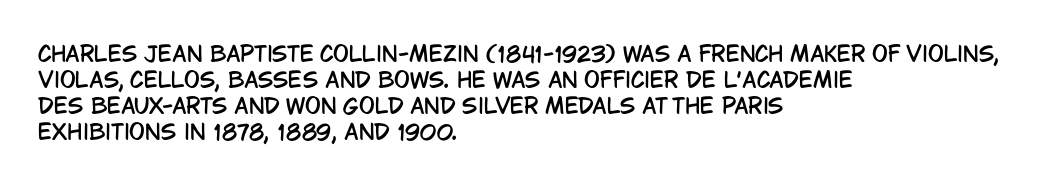
{"italic": "no", "underline": "no", "align": "left", "line_spacing_ratio": 1.24, "letter_spacing": "normal", "letter_spacing_em": 0.0, "glyph_px": 21}
